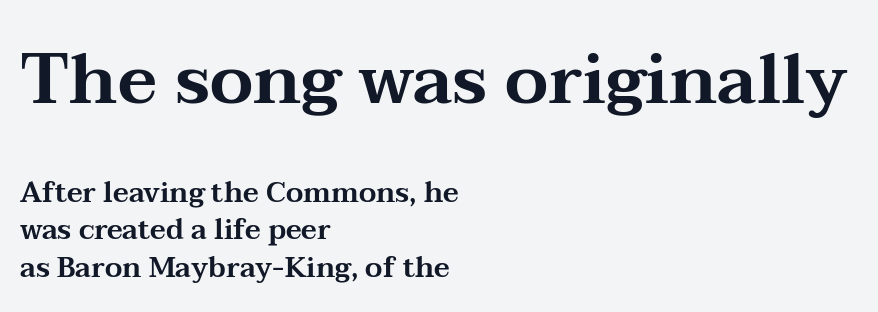
Has an underline been added? It has not. Proportional: the letters do not fall into vertical columns. You can tell it's not italic because the verticals are truly vertical. The passage is arranged the way most books set body copy — flush left. The designer left line spacing at the default.
